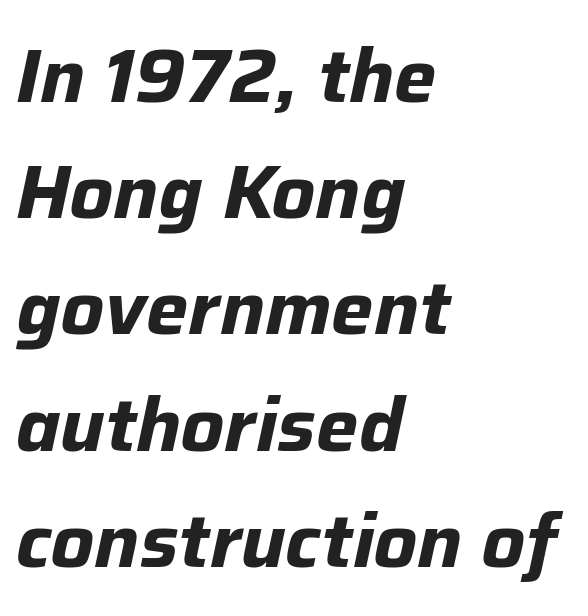
Does the copy run flush right? No — it runs flush left. Regular leading. The rendering applies a slant to the glyphs. This sample has the flowing, uneven cadence of proportional lettering. The space beneath each line is pristine and unruled. No extra tracking has been applied to these lines.
